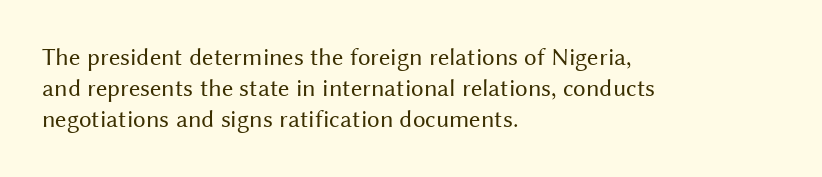
The image shows 25 px text type, upright; set left-aligned, normal line spacing (1.25x), normal letter spacing, not underlined.
